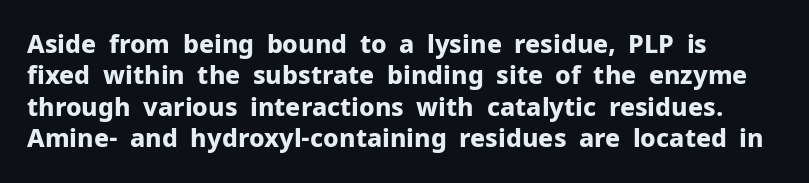
The image shows 25 px bold type, upright; set normal line spacing (1.26x), normal letter spacing, not underlined.
